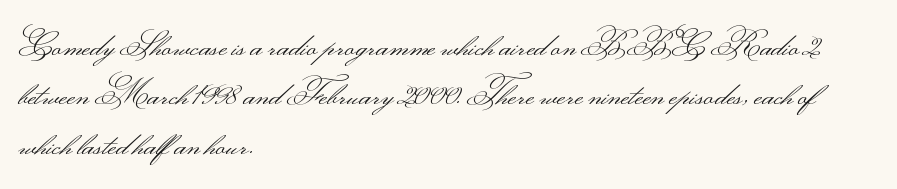
Q: Is the text bold? A: No.
Q: Is the text italic (slanted)? A: Yes.
Q: Is the typeface a serif or a sans-serif typeface? A: Sans-serif.
Q: Is the text underlined? A: No.
Q: How is the paragraph aligned? A: Left-aligned.
Q: Is the spacing between letters normal or unusually wide? A: Normal.
Q: Is the spacing between lines tight, normal or loose? A: Normal.
Q: Width (condensed, normal, or wide)? A: Wide.
Q: Stroke contrast? A: Medium.
Q: Monospaced? A: No.
